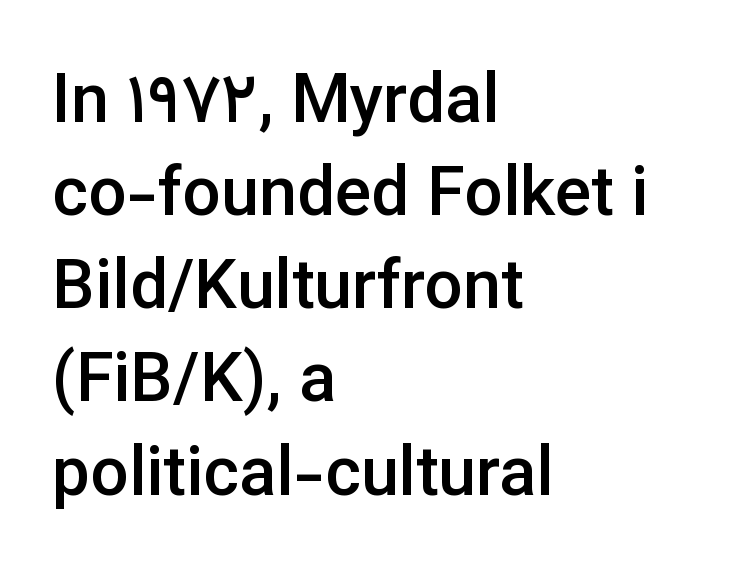
Q: Is the text bold? A: Semi-bold.
Q: Is the text italic (slanted)? A: No, it is upright.
Q: Is the typeface a serif or a sans-serif typeface? A: Sans-serif.
Q: Is the text underlined? A: No.
Q: How is the paragraph aligned? A: Left-aligned.
Q: Is the spacing between letters normal or unusually wide? A: Normal.
Q: Is the spacing between lines tight, normal or loose? A: Normal.
Q: Width (condensed, normal, or wide)? A: Normal.
Q: Stroke contrast? A: Low.
Q: x-height? A: Medium.
Q: Monospaced? A: No.
